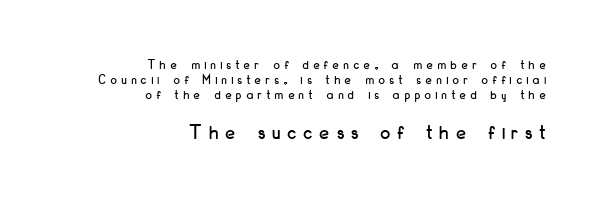
{"italic": "no", "underline": "no", "align": "right", "line_spacing": "tight", "line_spacing_ratio": 1.06, "letter_spacing": "wide", "letter_spacing_em": 0.33, "larger_block": "second", "size_ratio": 1.57, "glyph_px": 22}
